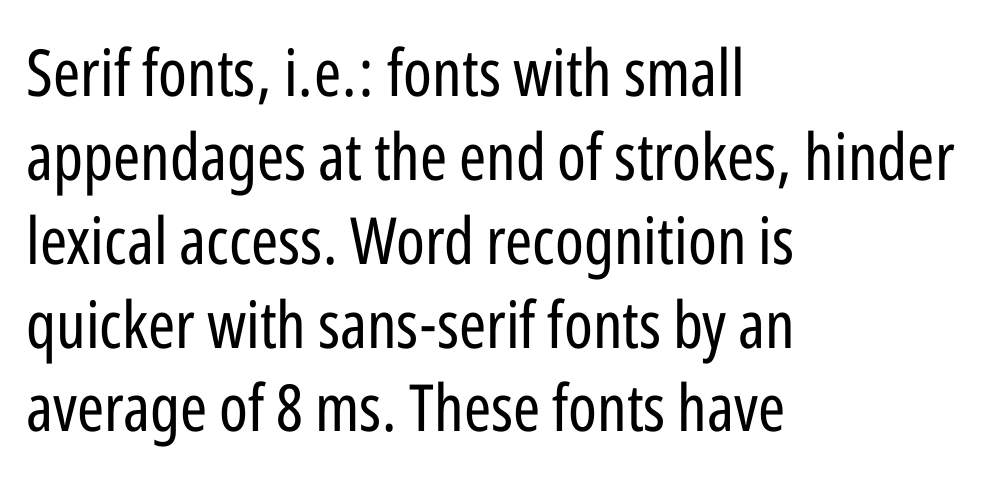
{"serif": "no", "italic": "no", "bold": "no", "weight": "regular", "width": "condensed", "stroke_contrast": "low", "x_height": "medium", "monospaced": "no", "underline": "no", "align": "left", "line_spacing": "normal", "line_spacing_ratio": 1.29, "letter_spacing": "normal", "letter_spacing_em": 0.0, "glyph_px": 65}
